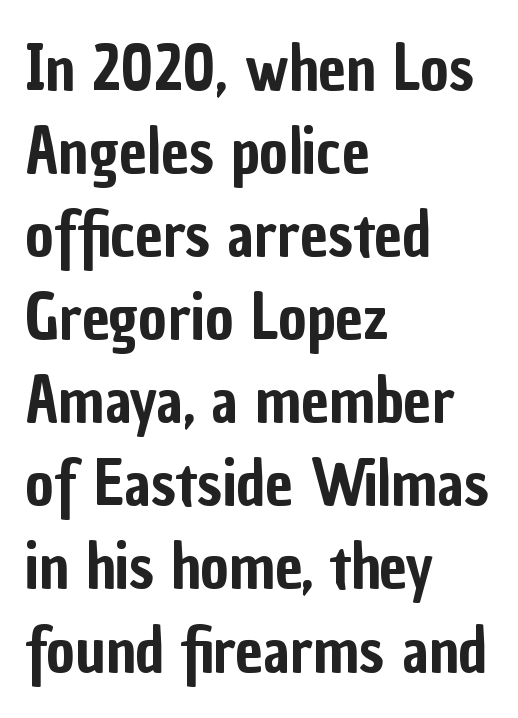
Q: Is the text italic (slanted)? A: No, it is upright.
Q: Is the typeface a serif or a sans-serif typeface? A: Sans-serif.
Q: Is the text underlined? A: No.
Q: How is the paragraph aligned? A: Left-aligned.
Q: Is the spacing between letters normal or unusually wide? A: Normal.
Q: Is the spacing between lines tight, normal or loose? A: Normal.
Q: Width (condensed, normal, or wide)? A: Condensed.
Q: Stroke contrast? A: Low.
Q: x-height? A: Medium.
Q: Monospaced? A: No.
